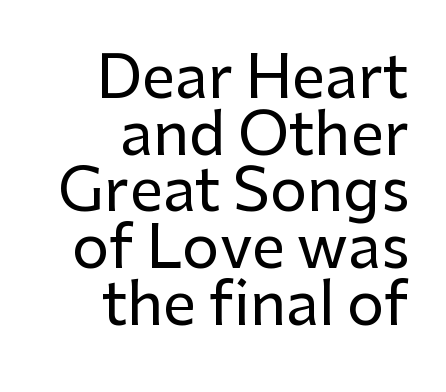
The image shows 59 px sans-serif type, upright; set right-aligned, tight line spacing (0.96x), normal letter spacing, not underlined; low stroke contrast and a medium x-height.
